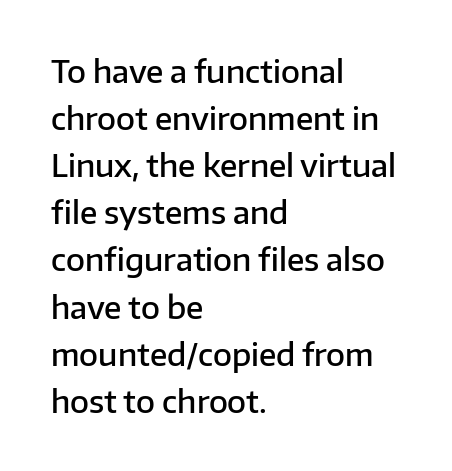
{"serif": "no", "italic": "no", "bold": "semi", "weight": "semibold", "width": "normal", "stroke_contrast": "low", "x_height": "medium", "monospaced": "no", "underline": "no", "align": "left", "line_spacing": "normal", "line_spacing_ratio": 1.52, "letter_spacing": "normal", "letter_spacing_em": 0.0, "glyph_px": 31}
